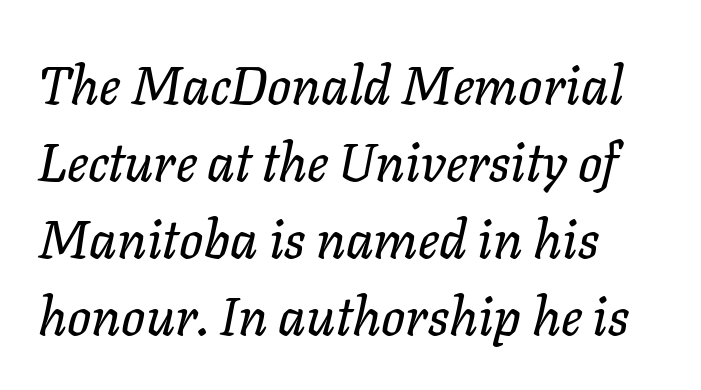
Each new line begins a customary step beneath the previous one. Default kerning and tracking; the words read as compact shapes. Spacing verdict: proportional, widths tailored to each character. Visually the block forms a straight wall on the left and a jagged coastline on the right.
